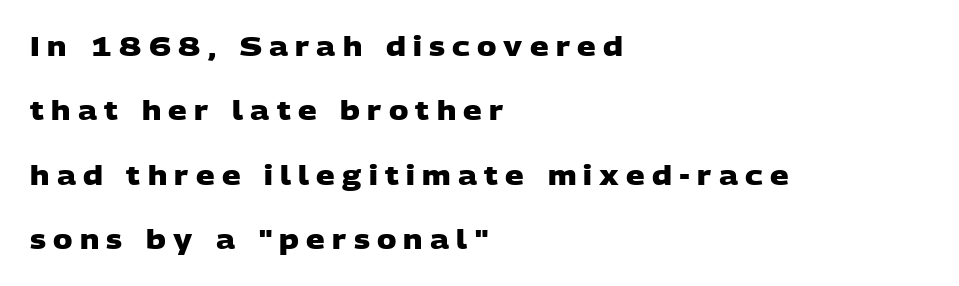
{"bold": "yes", "underline": "no", "align": "left", "line_spacing": "loose", "line_spacing_ratio": 2.48, "letter_spacing": "wide", "letter_spacing_em": 0.28, "glyph_px": 26}
